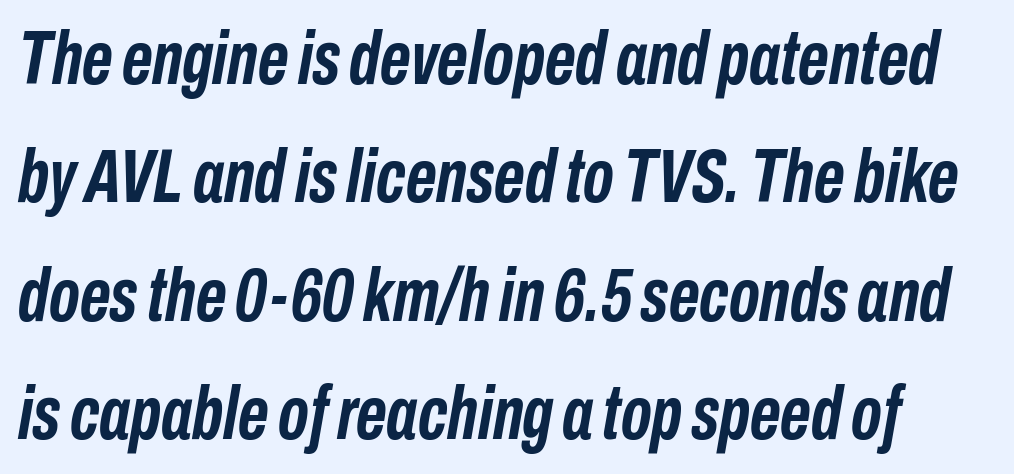
{"italic": "yes", "lean": "right", "slant_degrees": 10, "bold": "yes", "weight": "semibold", "width": "condensed", "stroke_contrast": "low", "x_height": "medium", "monospaced": "no", "underline": "no", "line_spacing": "normal", "line_spacing_ratio": 1.58, "letter_spacing": "normal", "letter_spacing_em": 0.0, "glyph_px": 75}
